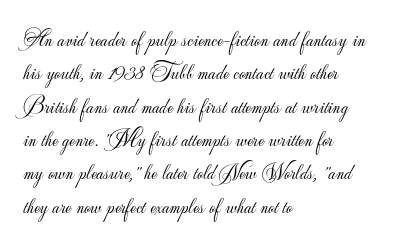
The image shows 23 px text type; set left-aligned, normal line spacing (1.45x), normal letter spacing, not underlined.
